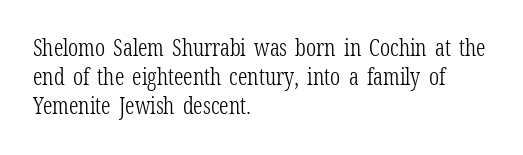
The image shows 23 px text type, upright; set left-aligned, normal line spacing (1.26x), normal letter spacing, not underlined.
